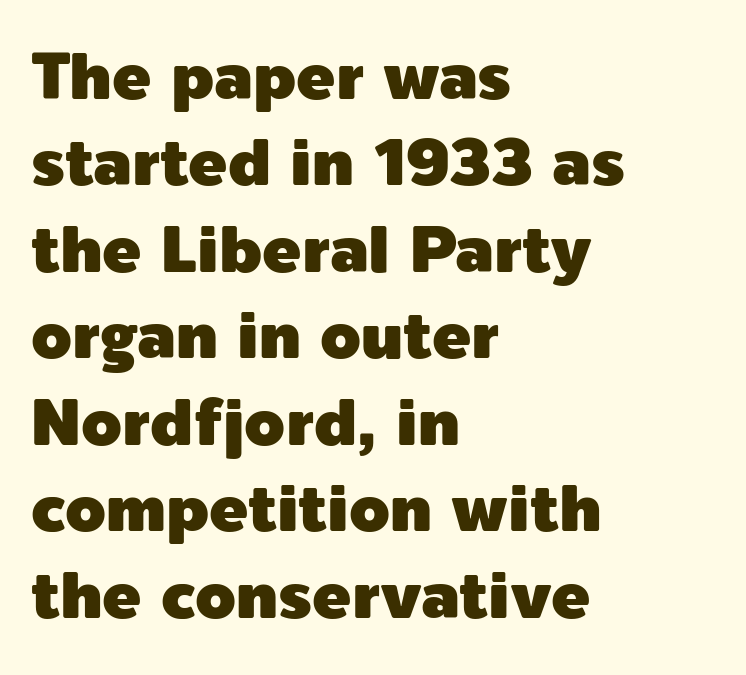
The words here are not underlined. The text block is weighted toward the left margin, trailing off unevenly rightward. One glance says typical: line gaps are just what's usual. Look at the bottom of the vertical strokes: they stop flat, with no serifs. This sample has the flowing, uneven cadence of proportional lettering. Is the letter spacing exaggerated? No — it looks like the ordinary default.
